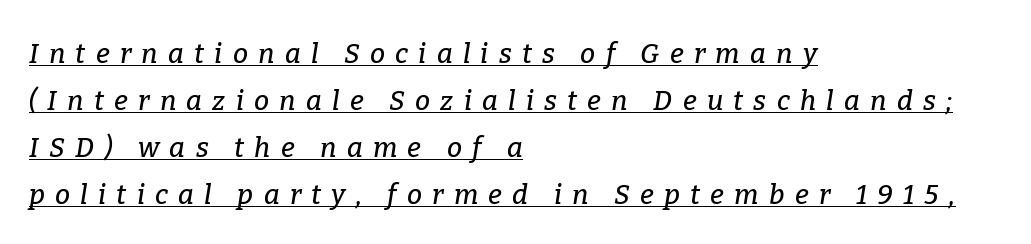
{"italic": "yes", "lean": "right", "slant_degrees": 9, "underline": "yes", "align": "left", "line_spacing_ratio": 1.74, "letter_spacing": "wide", "letter_spacing_em": 0.38, "glyph_px": 27}
